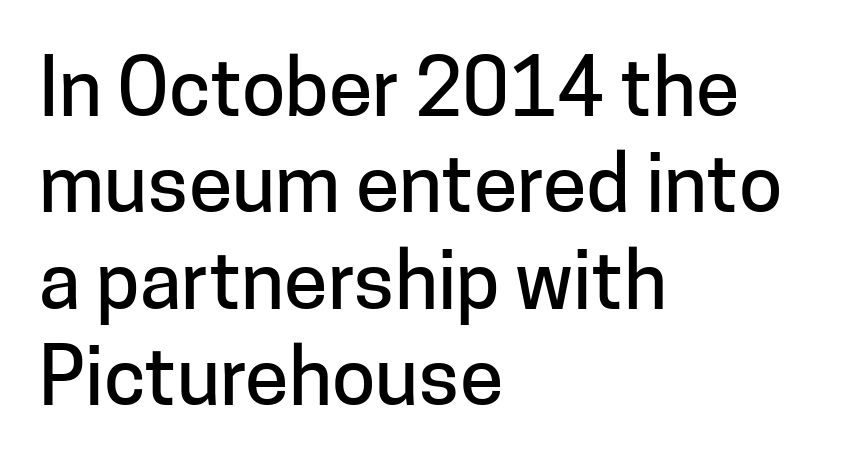
{"serif": "no", "italic": "no", "width": "normal", "stroke_contrast": "low", "x_height": "medium", "monospaced": "no", "underline": "no", "align": "left", "line_spacing_ratio": 1.22, "letter_spacing": "normal", "letter_spacing_em": 0.0, "glyph_px": 79}
